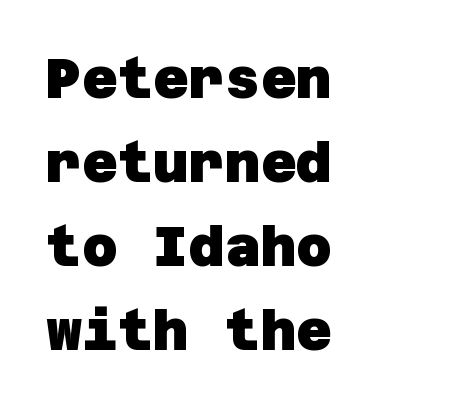
The image shows 55 px heavy sans-serif type; set left-aligned, normal line spacing (1.53x), normal letter spacing, not underlined; low stroke contrast and a large x-height.
